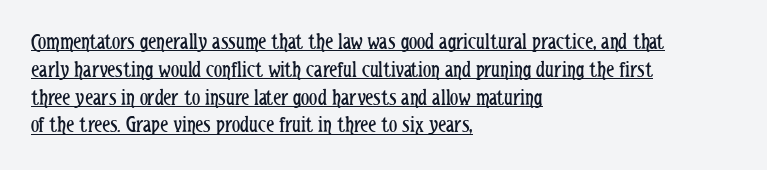
{"italic": "no", "bold": "no", "underline": "yes", "align": "left", "line_spacing_ratio": 1.21, "letter_spacing": "normal", "letter_spacing_em": 0.0, "glyph_px": 23}
